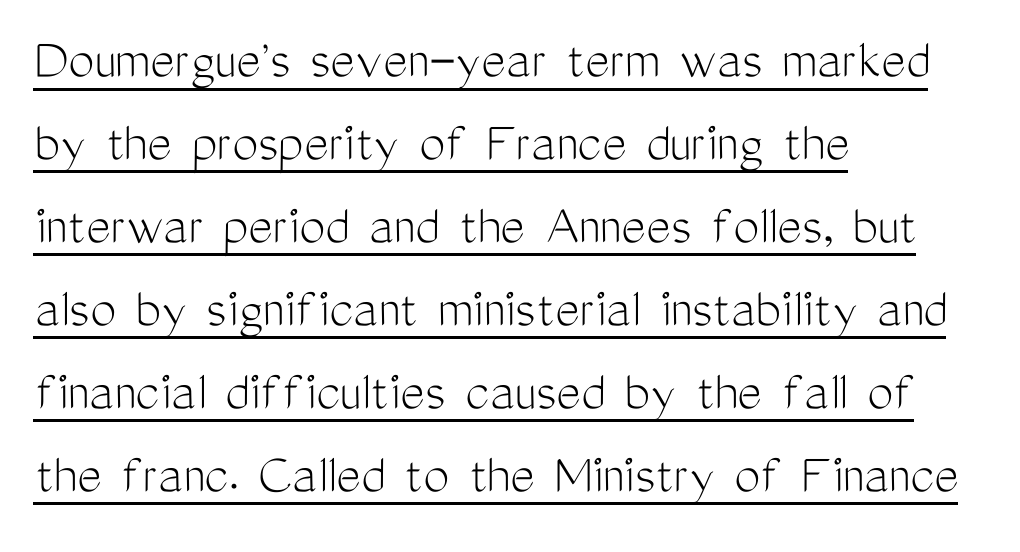
Q: Is the text bold? A: No.
Q: Is the text italic (slanted)? A: No, it is upright.
Q: Is the typeface a serif or a sans-serif typeface? A: Sans-serif.
Q: Is the text underlined? A: Yes.
Q: How is the paragraph aligned? A: Left-aligned.
Q: Is the spacing between letters normal or unusually wide? A: Normal.
Q: Is the spacing between lines tight, normal or loose? A: Normal.
Q: Width (condensed, normal, or wide)? A: Condensed.
Q: Stroke contrast? A: Medium.
Q: x-height? A: Medium.
Q: Monospaced? A: No.
